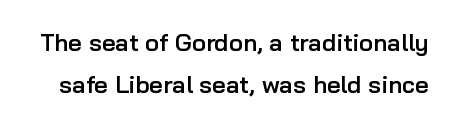
{"italic": "no", "bold": "semi", "underline": "no", "line_spacing_ratio": 1.74, "letter_spacing": "normal", "letter_spacing_em": 0.0, "glyph_px": 24}
